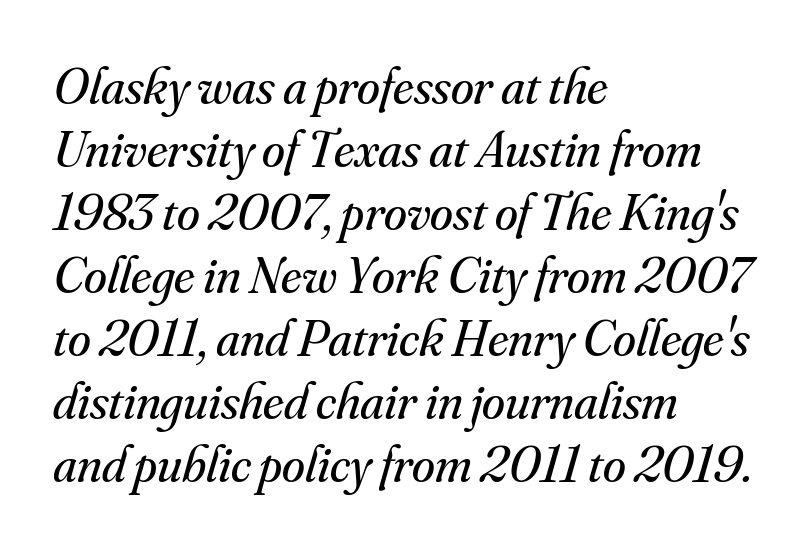
Q: Is the text bold? A: No.
Q: Is the text italic (slanted)? A: Yes, it leans right by about 16 degrees.
Q: Is the typeface a serif or a sans-serif typeface? A: Serif.
Q: Is the text underlined? A: No.
Q: How is the paragraph aligned? A: Left-aligned.
Q: Is the spacing between letters normal or unusually wide? A: Normal.
Q: Width (condensed, normal, or wide)? A: Normal.
Q: Stroke contrast? A: Medium.
Q: x-height? A: Small.
Q: Monospaced? A: No.
